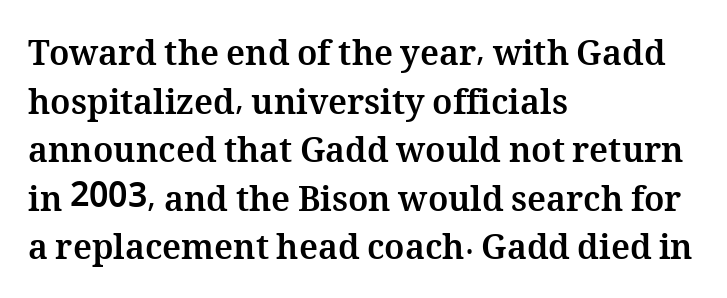
Q: Is the text bold? A: Yes.
Q: Is the text italic (slanted)? A: No, it is upright.
Q: Is the text underlined? A: No.
Q: How is the paragraph aligned? A: Left-aligned.
Q: Is the spacing between letters normal or unusually wide? A: Normal.
Q: Is the spacing between lines tight, normal or loose? A: Normal.
Q: Width (condensed, normal, or wide)? A: Normal.
Q: Stroke contrast? A: Medium.
Q: x-height? A: Medium.
Q: Monospaced? A: No.
